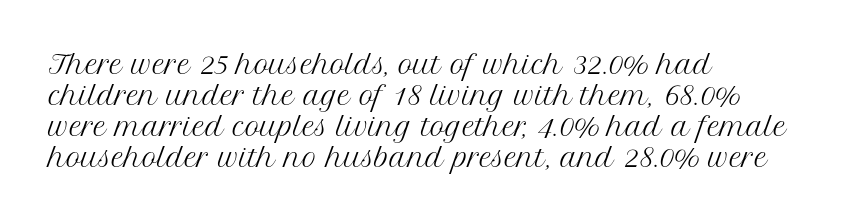
A light-to-regular cut is what we see here. Clear beneath every line of the passage. The passage shown has conventional tracking throughout. Leftover space on each line is placed entirely after the last word.
